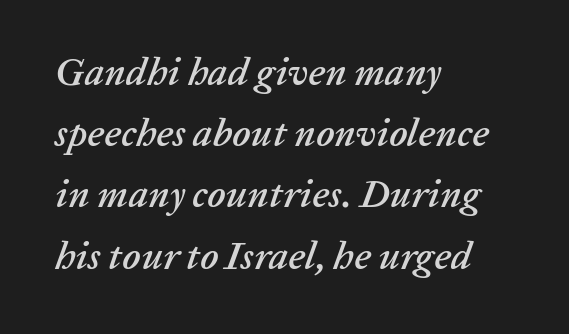
{"italic": "yes", "lean": "right", "slant_degrees": 20, "width": "normal", "stroke_contrast": "low", "x_height": "medium", "monospaced": "no", "underline": "no", "align": "left", "line_spacing": "normal", "line_spacing_ratio": 1.57, "letter_spacing": "normal", "letter_spacing_em": 0.0, "glyph_px": 39}
